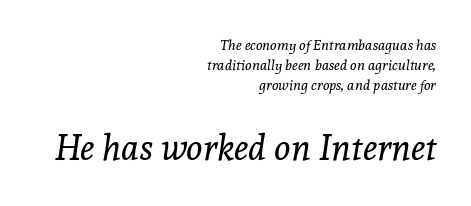
{"serif": "yes", "italic": "yes", "lean": "right", "slant_degrees": 8, "bold": "no", "weight": "regular", "width": "normal", "x_height": "medium", "monospaced": "no", "underline": "no", "align": "right", "line_spacing": "normal", "line_spacing_ratio": 1.43, "letter_spacing": "normal", "letter_spacing_em": 0.0, "larger_block": "second", "size_ratio": 2.5, "glyph_px": 35}
